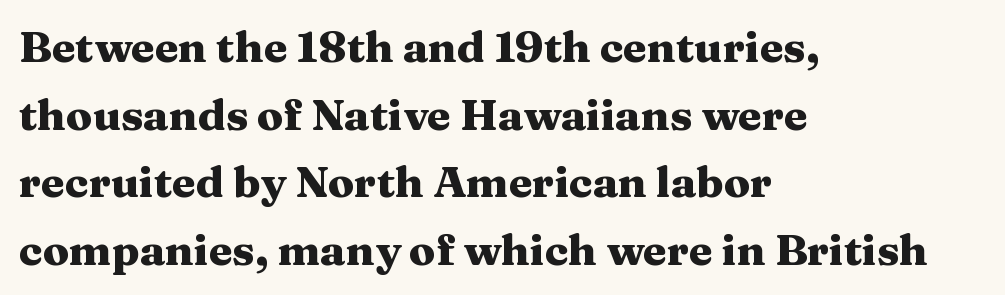
The image shows 43 px heavy, wide serif type, upright; set left-aligned, normal line spacing (1.57x), normal letter spacing, not underlined; medium stroke contrast and a medium x-height.
